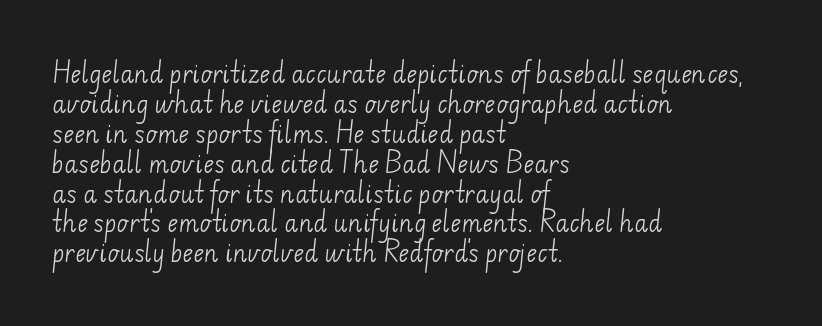
{"bold": "no", "underline": "no", "align": "left", "line_spacing": "normal", "line_spacing_ratio": 1.3, "letter_spacing": "normal", "letter_spacing_em": 0.0, "glyph_px": 23}
